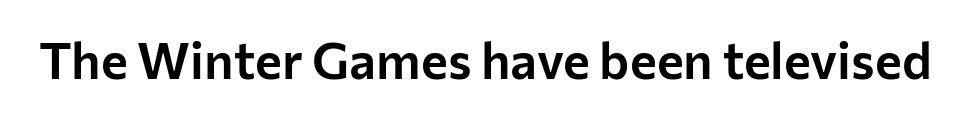
{"serif": "no", "italic": "no", "width": "normal", "stroke_contrast": "low", "x_height": "medium", "monospaced": "no", "underline": "no", "letter_spacing": "normal", "letter_spacing_em": 0.0, "glyph_px": 51}
